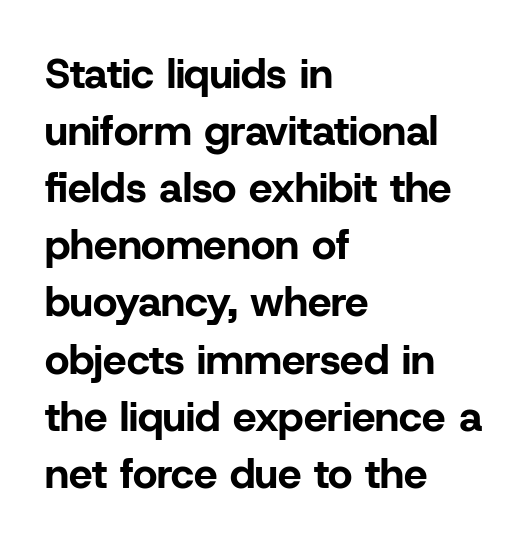
The image shows 42 px bold sans-serif type, upright; set left-aligned, normal line spacing (1.36x), normal letter spacing, not underlined; low stroke contrast and a medium x-height.
